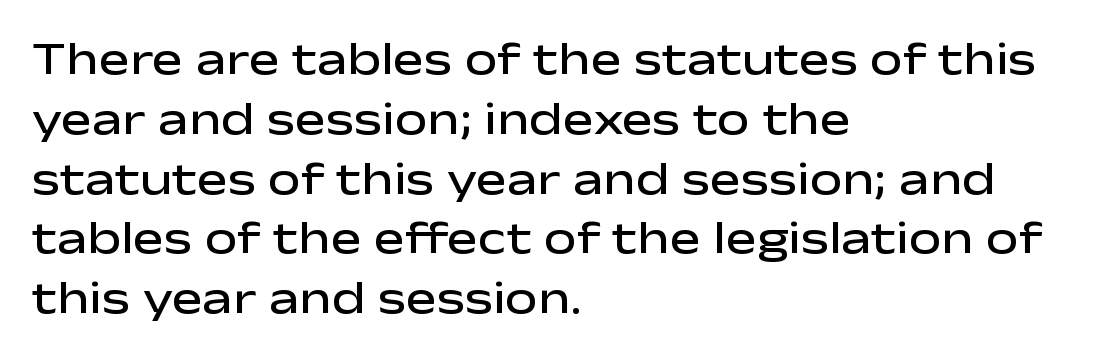
Horizontally, the lines are justified to the leading edge only. Honestly, there is no underline to notice here at all. This sample uses an upright cut, with every glyph sitting square on the baseline. Letterform terminals end flat and unadorned throughout the passage. Look at the tracking — it's just the regular setting, nothing added. Here the designer chose a conventional face with non-uniform glyph widths.
